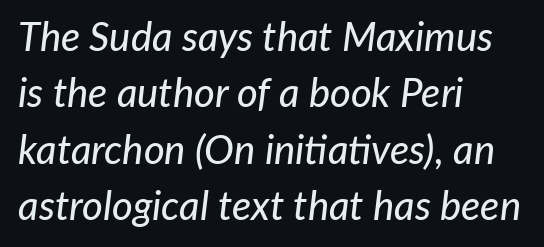
{"italic": "yes", "lean": "right", "slant_degrees": 7, "width": "normal", "stroke_contrast": "low", "x_height": "medium", "monospaced": "no", "underline": "no", "align": "left", "line_spacing": "normal", "line_spacing_ratio": 1.41, "letter_spacing": "normal", "letter_spacing_em": 0.0, "glyph_px": 40}
